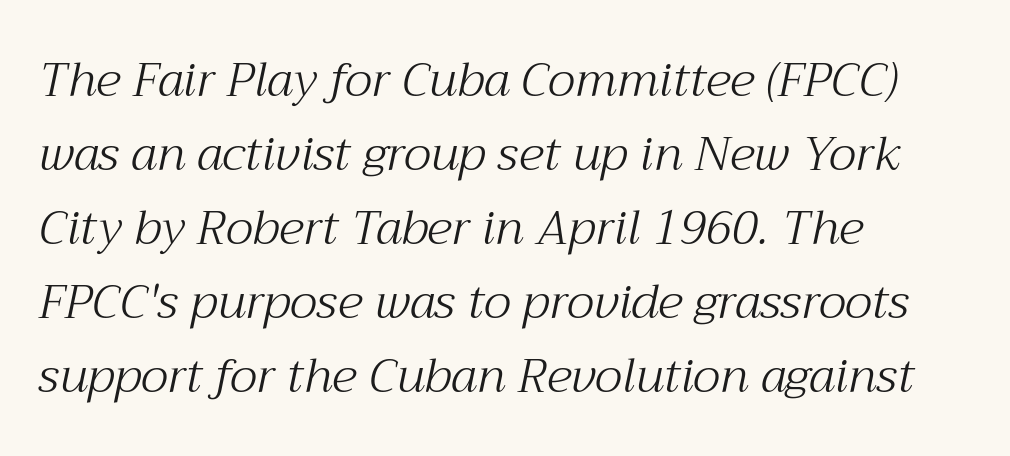
Q: Is the text bold? A: No.
Q: Is the text italic (slanted)? A: Yes, it leans right by about 12 degrees.
Q: Is the typeface a serif or a sans-serif typeface? A: Serif.
Q: Is the text underlined? A: No.
Q: How is the paragraph aligned? A: Left-aligned.
Q: Is the spacing between letters normal or unusually wide? A: Normal.
Q: Is the spacing between lines tight, normal or loose? A: Normal.
Q: Width (condensed, normal, or wide)? A: Normal.
Q: Stroke contrast? A: Medium.
Q: x-height? A: Medium.
Q: Monospaced? A: No.
